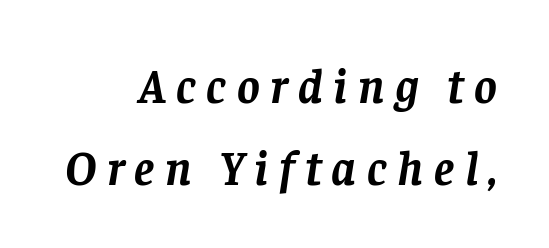
Here the designer chose a conventional face with non-uniform glyph widths. This is heavy type, rendered in bold. This sample uses an oblique cut, with every glyph tilted off the vertical. Is this a sans? No — the strokes have serifs.
